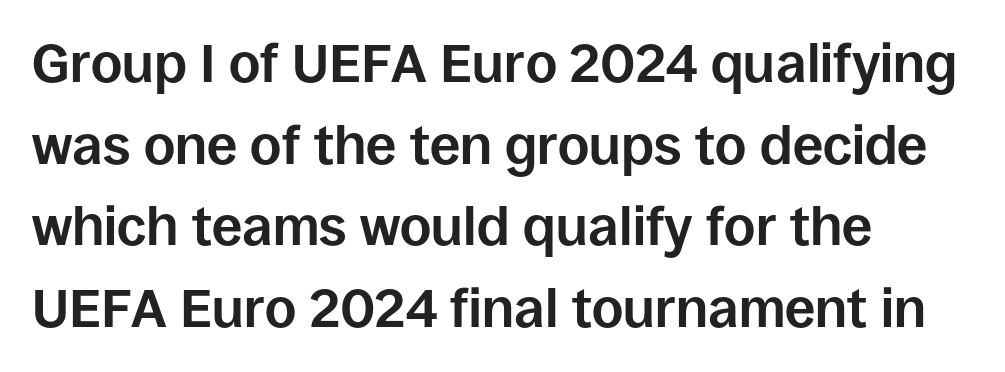
Q: Is the text bold? A: Yes.
Q: Is the text italic (slanted)? A: No, it is upright.
Q: Is the typeface a serif or a sans-serif typeface? A: Sans-serif.
Q: Is the text underlined? A: No.
Q: How is the paragraph aligned? A: Left-aligned.
Q: Is the spacing between letters normal or unusually wide? A: Normal.
Q: Is the spacing between lines tight, normal or loose? A: Normal.
Q: Width (condensed, normal, or wide)? A: Normal.
Q: Stroke contrast? A: Low.
Q: x-height? A: Large.
Q: Monospaced? A: No.
